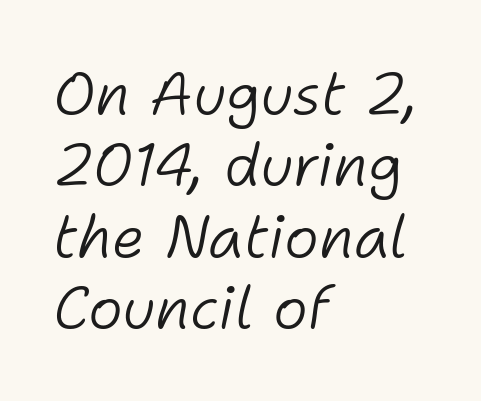
The image shows 59 px light type, italic (leaning right); set left-aligned, line spacing 1.21x, normal letter spacing, not underlined; low stroke contrast and a medium x-height.
